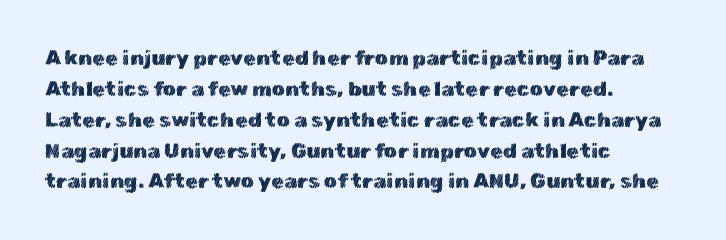
There is no visible air inserted between adjacent glyphs. Alignment: flush left. The words here are not underlined. The axis of the letterforms is exactly vertical. The designer left line spacing at the default.
